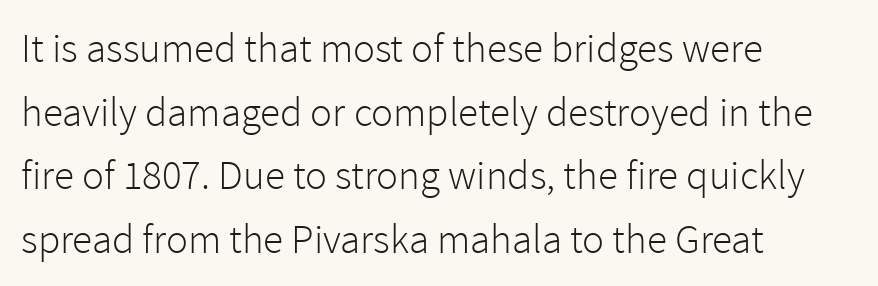
The image shows 41 px light sans-serif type, upright; set left-aligned, normal line spacing (1.55x), normal letter spacing, not underlined; a medium x-height.
